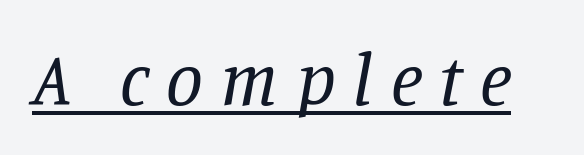
No letter is thick-stroked: the sample isn't bold. Notice how the stems are inclined rather than vertical — that's the hallmark of italics. Display-style spreading of the glyphs; the letterfit is very open. Spacing verdict: proportional, widths tailored to each character. Serif or sans? Serif — the stroke terminals have little feet.
